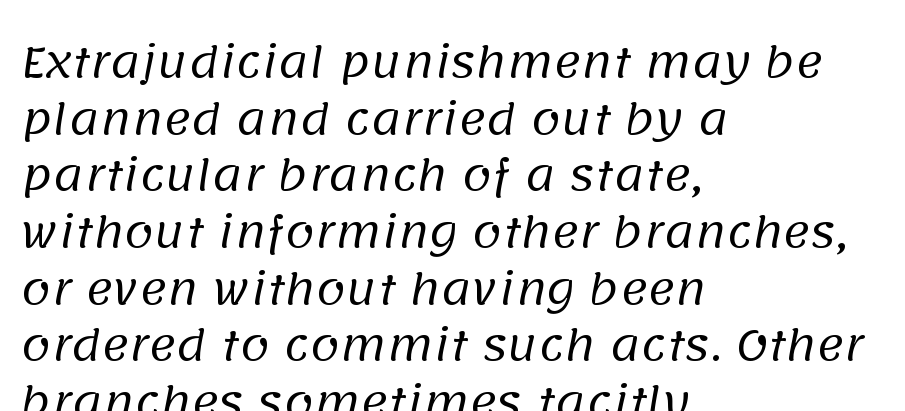
Q: Is the text bold? A: No.
Q: Is the typeface a serif or a sans-serif typeface? A: Sans-serif.
Q: Is the text underlined? A: No.
Q: How is the paragraph aligned? A: Left-aligned.
Q: Is the spacing between letters normal or unusually wide? A: Normal.
Q: Is the spacing between lines tight, normal or loose? A: Normal.
Q: Width (condensed, normal, or wide)? A: Normal.
Q: Stroke contrast? A: Low.
Q: x-height? A: Large.
Q: Monospaced? A: No.
